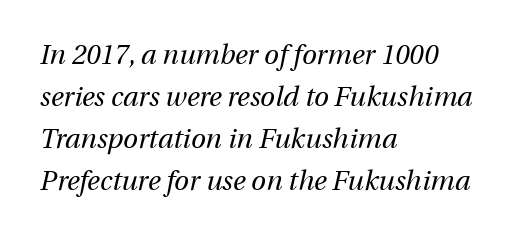
Q: Is the text bold? A: No.
Q: Is the text italic (slanted)? A: Yes, it leans right by about 12 degrees.
Q: Is the text underlined? A: No.
Q: How is the paragraph aligned? A: Left-aligned.
Q: Is the spacing between letters normal or unusually wide? A: Normal.
Q: Is the spacing between lines tight, normal or loose? A: Normal.
